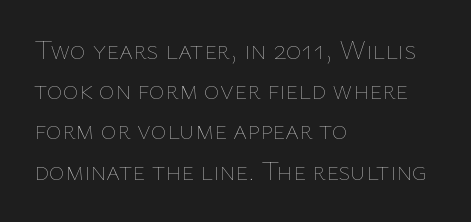
Q: Is the text bold? A: No.
Q: Is the text italic (slanted)? A: No, it is upright.
Q: Is the text underlined? A: No.
Q: How is the paragraph aligned? A: Left-aligned.
Q: Is the spacing between letters normal or unusually wide? A: Normal.
Q: Is the spacing between lines tight, normal or loose? A: Normal.
